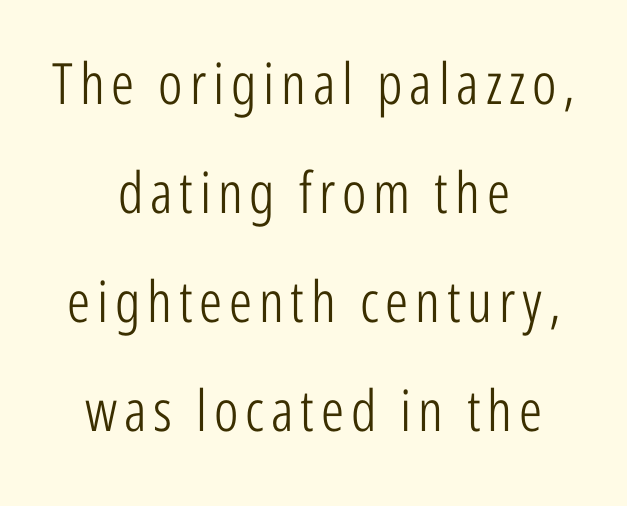
{"serif": "no", "italic": "no", "bold": "no", "weight": "light", "width": "condensed", "stroke_contrast": "low", "x_height": "medium", "monospaced": "no", "underline": "no", "align": "center", "line_spacing": "loose", "line_spacing_ratio": 1.91, "glyph_px": 57}
